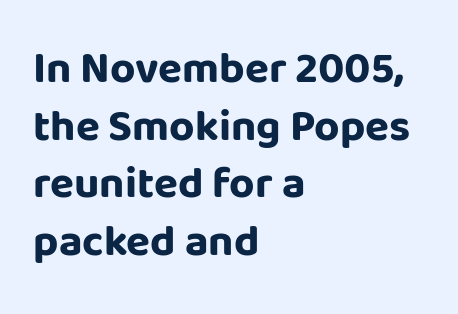
{"serif": "no", "italic": "no", "bold": "yes", "weight": "bold", "width": "normal", "stroke_contrast": "low", "x_height": "large", "monospaced": "no", "underline": "no", "align": "left", "line_spacing": "normal", "line_spacing_ratio": 1.31, "letter_spacing": "normal", "letter_spacing_em": 0.0, "glyph_px": 44}
